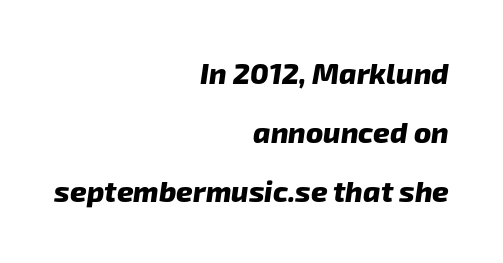
The typeface chosen for these lines omits serifs. Plenty of ink on the page — the face is bold. The area under the type is left untouched. Spacing verdict: proportional, widths tailored to each character.
